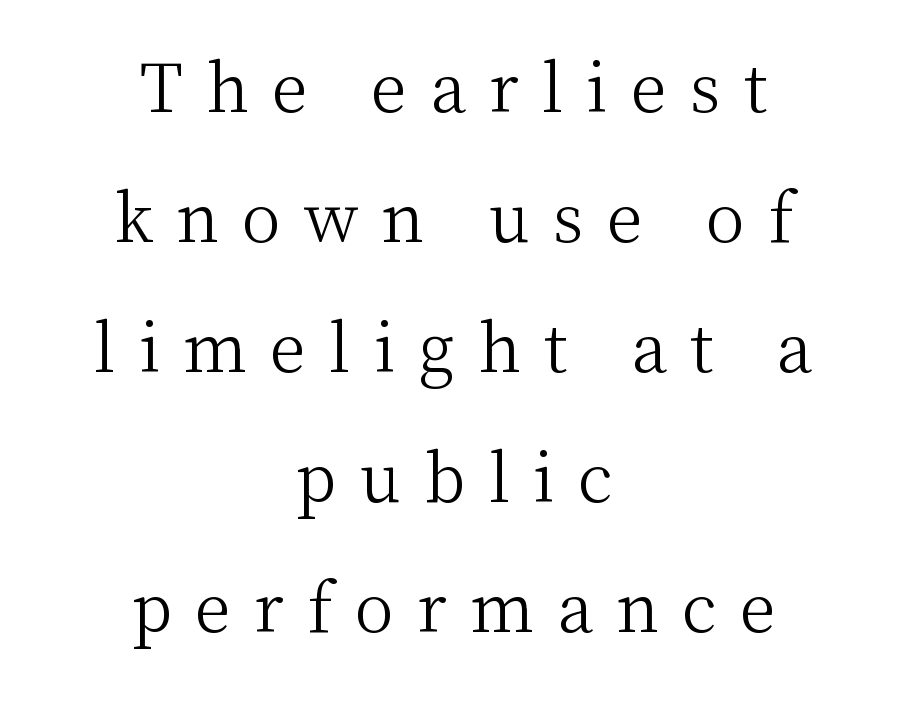
{"serif": "yes", "italic": "no", "bold": "no", "weight": "light", "width": "normal", "stroke_contrast": "medium", "x_height": "medium", "monospaced": "no", "underline": "no", "align": "center", "line_spacing": "loose", "line_spacing_ratio": 1.97, "letter_spacing": "wide", "letter_spacing_em": 0.35, "glyph_px": 66}
